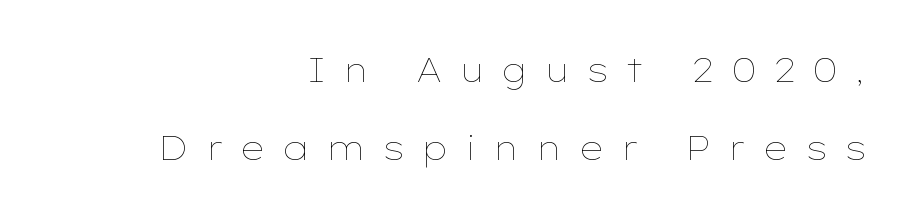
The lines are spread far apart with generous leading. The font's upright variant was chosen for this text. The weight would be labelled regular, book, light, or lighter still. The face used here is proportionally spaced, like ordinary book or web type.
